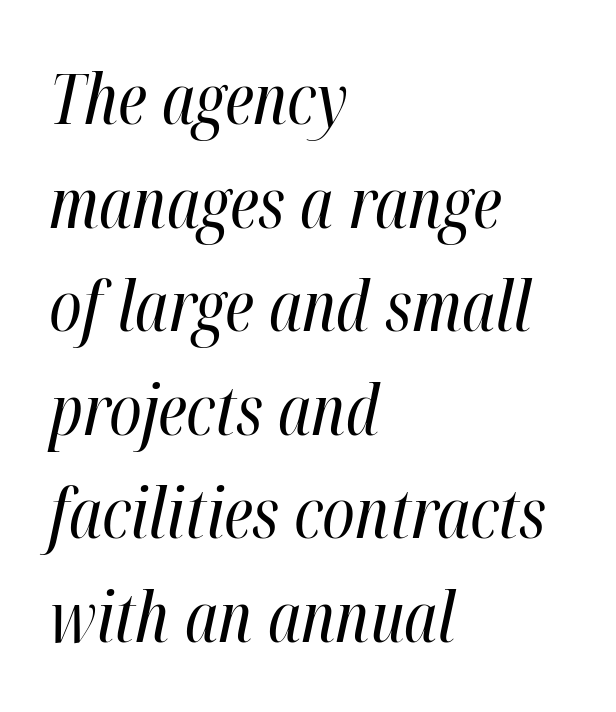
One-word summary of the alignment: left. These lines are rendered in a variable-pitch font. Compared with typical body copy, the letter spacing here is the same. Italic? Definitely — the glyphs are oblique. Letters have the restrained weight of plain body copy at most.
